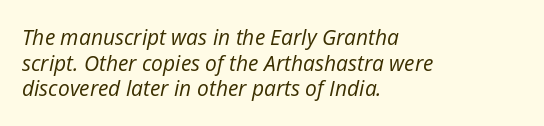
{"italic": "yes", "lean": "right", "slant_degrees": 12, "bold": "no", "underline": "no", "align": "left", "line_spacing_ratio": 1.22, "letter_spacing": "normal", "letter_spacing_em": 0.0, "glyph_px": 21}
